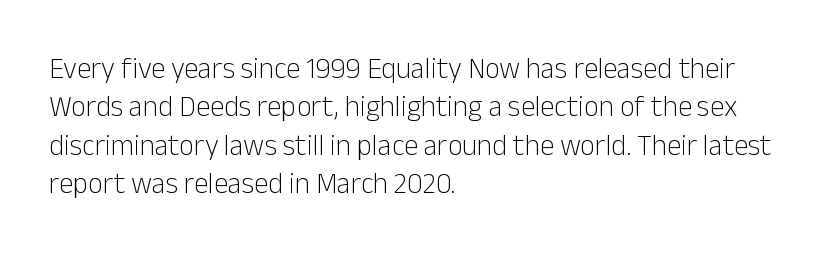
{"serif": "no", "italic": "no", "bold": "no", "weight": "light", "width": "normal", "stroke_contrast": "low", "x_height": "medium", "monospaced": "no", "underline": "no", "align": "left", "line_spacing": "normal", "line_spacing_ratio": 1.32, "letter_spacing": "normal", "letter_spacing_em": 0.0, "glyph_px": 29}
